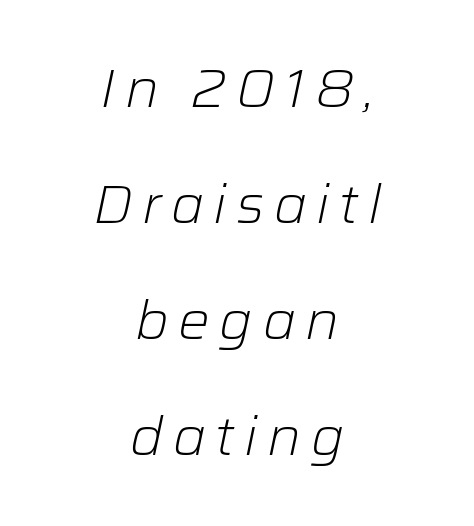
{"italic": "yes", "lean": "right", "slant_degrees": 12, "bold": "no", "weight": "light", "width": "normal", "stroke_contrast": "low", "x_height": "medium", "monospaced": "no", "underline": "no", "align": "center", "line_spacing": "loose", "line_spacing_ratio": 2.19, "glyph_px": 53}
